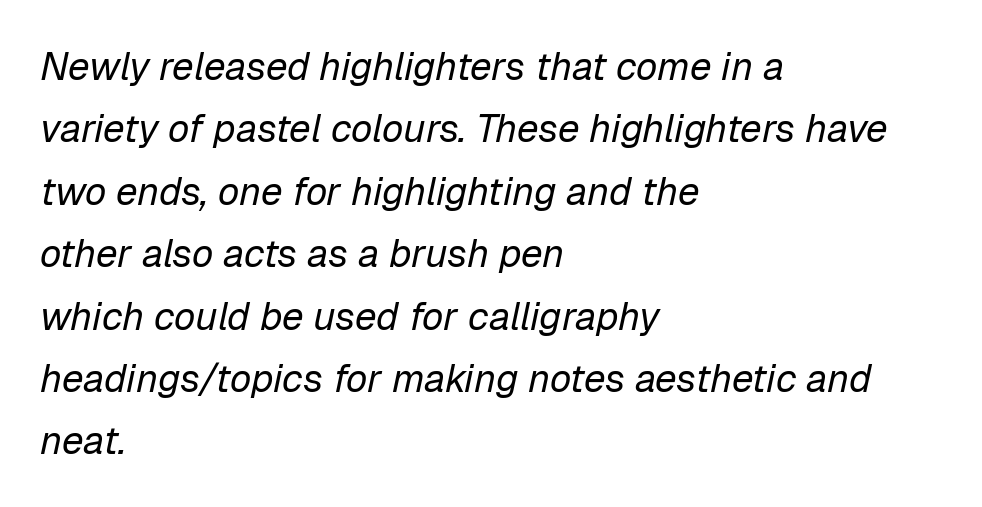
The type is set solid horizontally, with unmodified tracking. A student would call this left alignment; a typographer would say flush left, rag right. It's the slanting kind of type. Summary of vertical rhythm: regular, with standard interline spacing. The zone under the glyphs is completely vacant.
